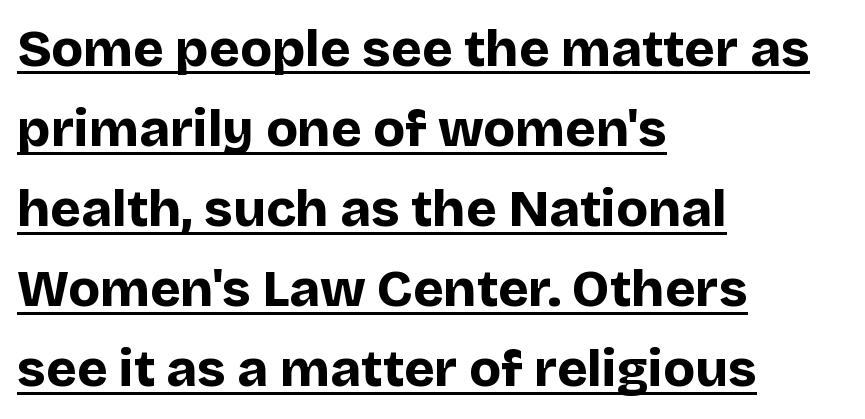
The image shows 52 px bold sans-serif type, upright; set left-aligned, normal line spacing (1.54x), normal letter spacing, underlined; low stroke contrast and a large x-height.
